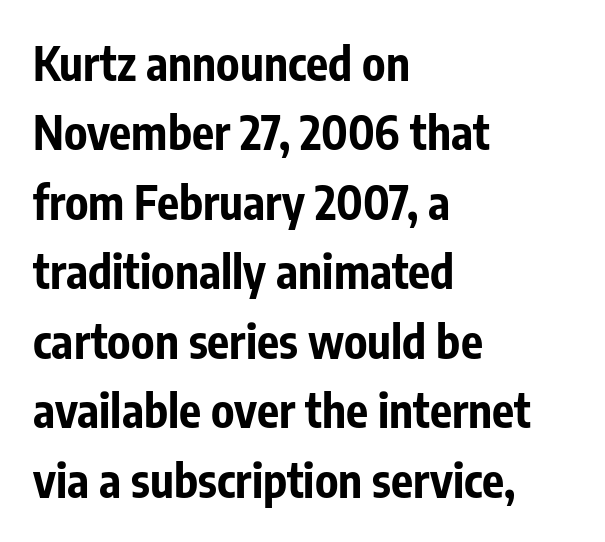
Q: Is the text bold? A: Yes.
Q: Is the text italic (slanted)? A: No, it is upright.
Q: Is the typeface a serif or a sans-serif typeface? A: Sans-serif.
Q: Is the text underlined? A: No.
Q: How is the paragraph aligned? A: Left-aligned.
Q: Is the spacing between letters normal or unusually wide? A: Normal.
Q: Is the spacing between lines tight, normal or loose? A: Normal.
Q: Width (condensed, normal, or wide)? A: Condensed.
Q: Stroke contrast? A: Low.
Q: x-height? A: Medium.
Q: Monospaced? A: No.
